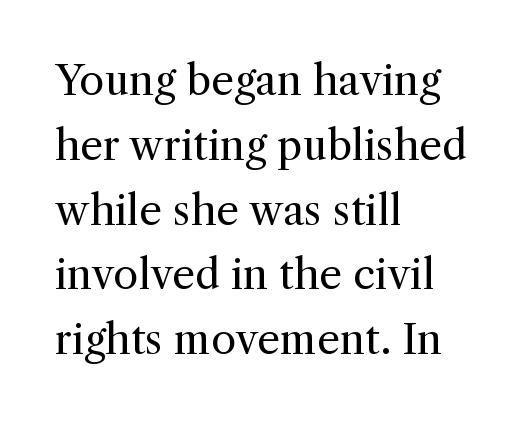
The image shows 41 px regular-weight serif type, upright; set left-aligned, normal line spacing (1.58x), normal letter spacing, not underlined; a medium x-height.
